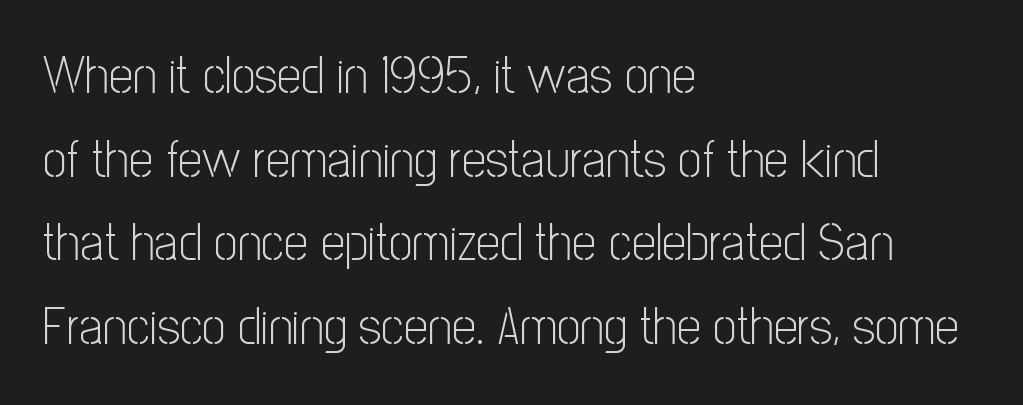
{"serif": "no", "italic": "no", "bold": "no", "weight": "light", "width": "condensed", "stroke_contrast": "low", "x_height": "medium", "monospaced": "no", "underline": "no", "align": "left", "line_spacing": "normal", "line_spacing_ratio": 1.58, "letter_spacing": "normal", "letter_spacing_em": 0.0, "glyph_px": 53}
